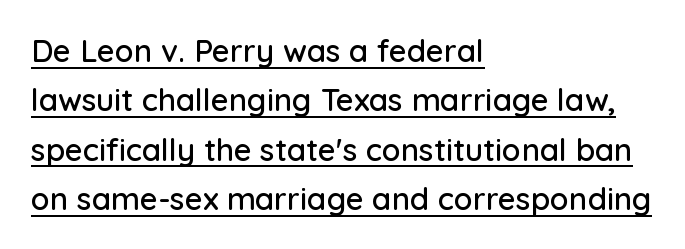
The image shows 31 px sans-serif type, upright; set left-aligned, normal line spacing (1.59x), normal letter spacing, underlined; low stroke contrast and a medium x-height.
